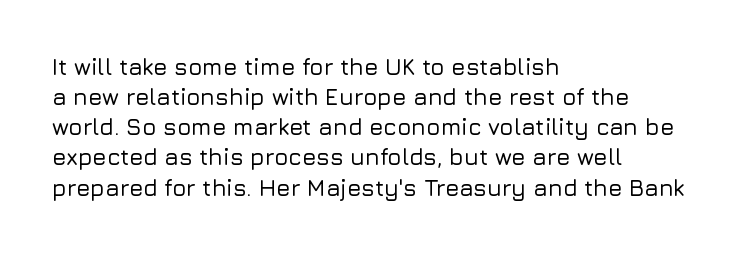
The ragged edge is on the right, which tells us the setting is flush left. What's the leading like? Ordinary, nothing unusual. Posture: straight, roman, zero tilt. The face used here is rendered with its standard letterfit. Letters rest on an invisible, unmarked baseline.
